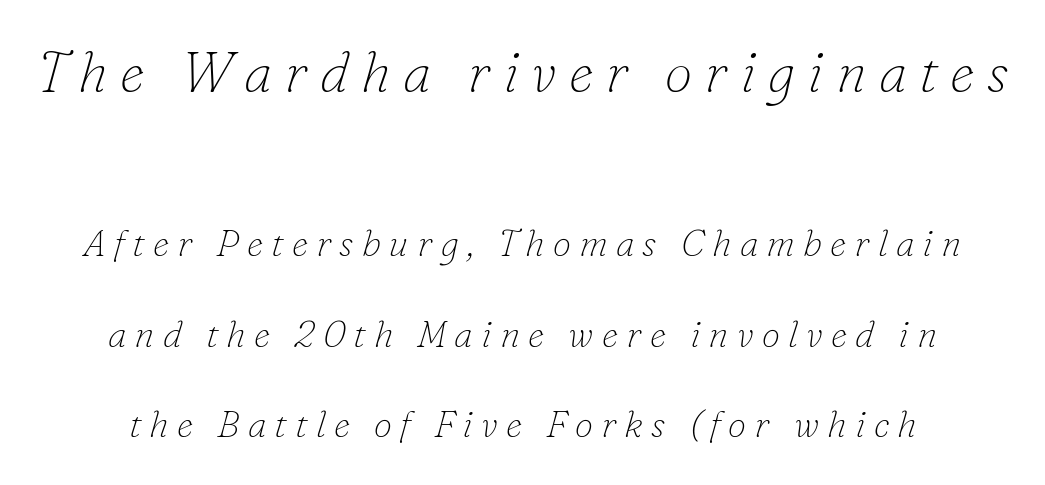
Each stroke keeps to a modest, everyday thickness or less. These lines are composed in type with serifs. Character size in the leading block exceeds that of the trailing block. Do the characters align in a grid? No, the font is proportional. The foot of each line stays bare and open.
